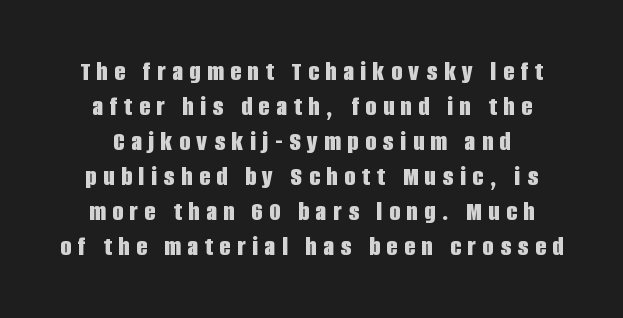
How would I describe the line gaps? Plain and ordinary. The area under the type is left untouched. The line texture is sparse and dotted thanks to wide tracking. Look at the stroke-to-counter ratio: heavy, a bold. This sample has the flowing, uneven cadence of proportional lettering. The designer went with a sans here, leaving each stem footless.
